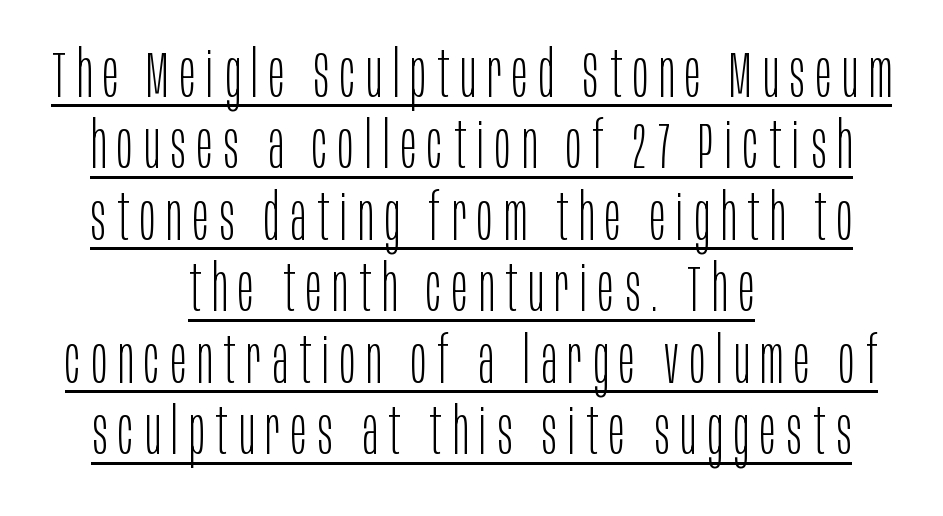
Q: Is the text bold? A: No.
Q: Is the text italic (slanted)? A: No, it is upright.
Q: Is the typeface a serif or a sans-serif typeface? A: Sans-serif.
Q: Is the text underlined? A: Yes.
Q: How is the paragraph aligned? A: Centered.
Q: Is the spacing between lines tight, normal or loose? A: Tight.
Q: Width (condensed, normal, or wide)? A: Condensed.
Q: Stroke contrast? A: Low.
Q: x-height? A: Large.
Q: Monospaced? A: No.
